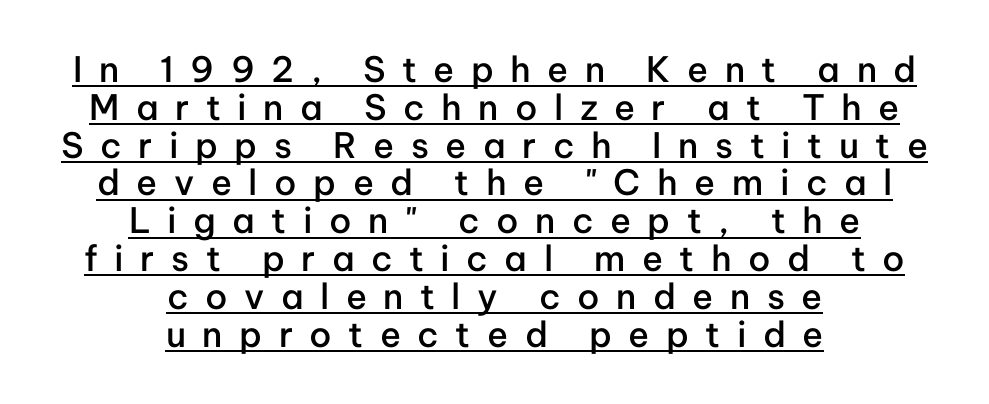
The image shows 35 px semibold sans-serif type, upright; set centered, tight line spacing (1.08x), unusually wide letter spacing (+0.47 em), underlined; low stroke contrast and a medium x-height.
